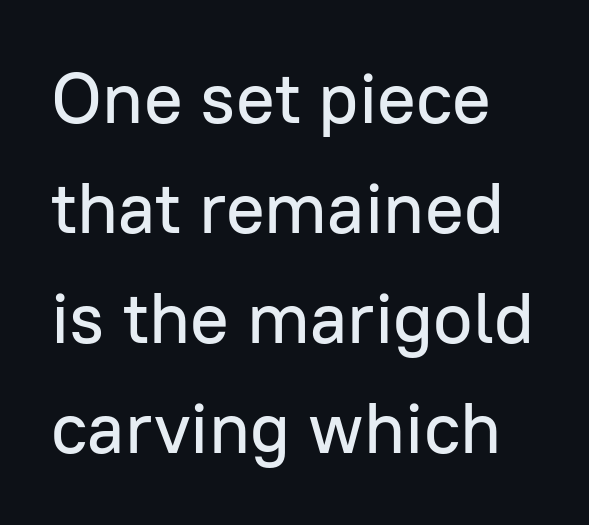
{"serif": "no", "italic": "no", "width": "normal", "stroke_contrast": "low", "x_height": "medium", "monospaced": "no", "underline": "no", "line_spacing": "normal", "line_spacing_ratio": 1.53, "letter_spacing": "normal", "letter_spacing_em": 0.0, "glyph_px": 72}
